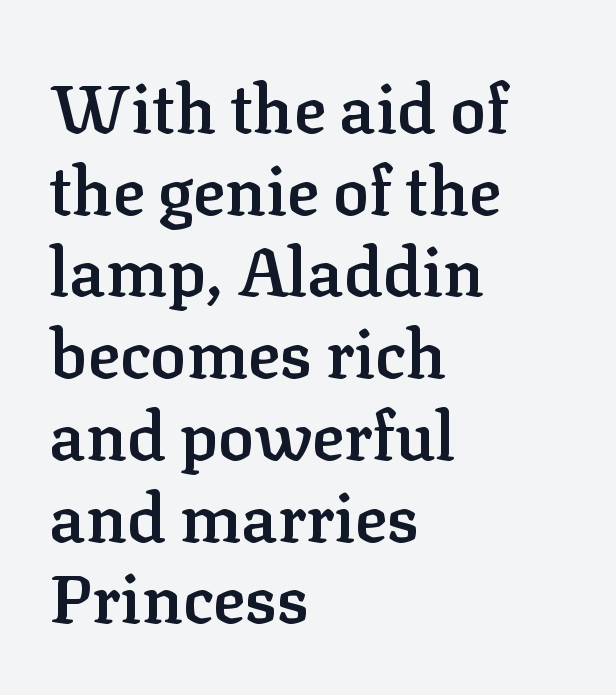
{"serif": "yes", "italic": "no", "bold": "semi", "weight": "semibold", "width": "normal", "stroke_contrast": "low", "x_height": "medium", "monospaced": "no", "underline": "no", "align": "left", "line_spacing_ratio": 1.22, "letter_spacing": "normal", "letter_spacing_em": 0.0, "glyph_px": 67}
